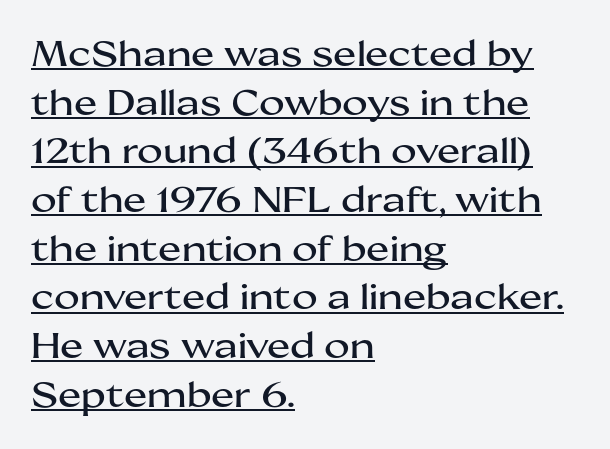
{"italic": "no", "width": "wide", "stroke_contrast": "medium", "x_height": "medium", "monospaced": "no", "underline": "yes", "align": "left", "line_spacing": "normal", "line_spacing_ratio": 1.39, "letter_spacing": "normal", "letter_spacing_em": 0.0, "glyph_px": 35}
